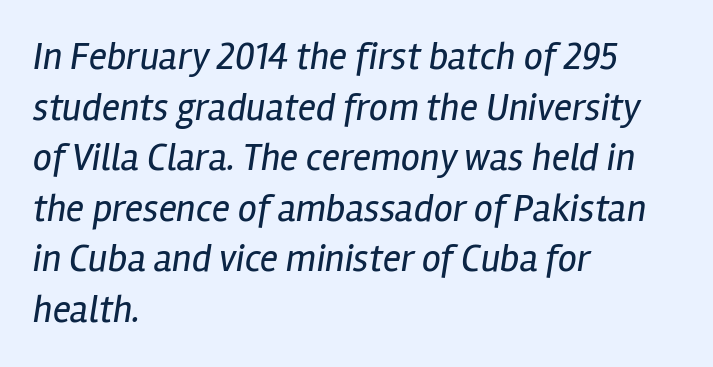
{"italic": "yes", "lean": "right", "slant_degrees": 12, "bold": "no", "weight": "regular", "width": "condensed", "stroke_contrast": "low", "x_height": "medium", "monospaced": "no", "underline": "no", "align": "left", "line_spacing": "normal", "line_spacing_ratio": 1.33, "letter_spacing": "normal", "letter_spacing_em": 0.0, "glyph_px": 38}
